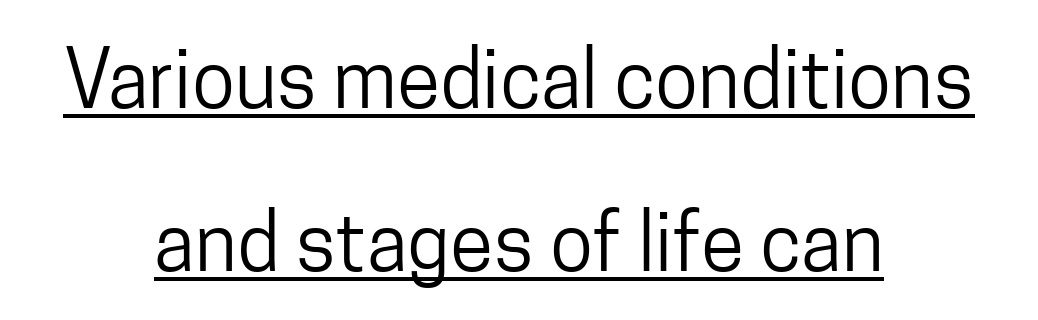
{"serif": "no", "italic": "no", "bold": "no", "weight": "regular", "width": "condensed", "stroke_contrast": "low", "x_height": "medium", "monospaced": "no", "underline": "yes", "align": "center", "line_spacing": "loose", "line_spacing_ratio": 2.06, "letter_spacing": "normal", "letter_spacing_em": 0.0, "glyph_px": 79}
